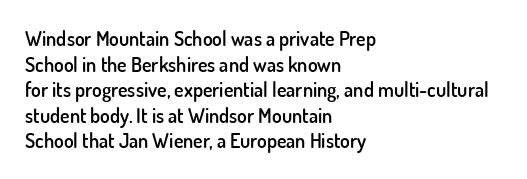
Q: Is the text bold? A: Semi-bold.
Q: Is the text italic (slanted)? A: No, it is upright.
Q: Is the text underlined? A: No.
Q: How is the paragraph aligned? A: Left-aligned.
Q: Is the spacing between letters normal or unusually wide? A: Normal.
Q: Is the spacing between lines tight, normal or loose? A: Normal.
